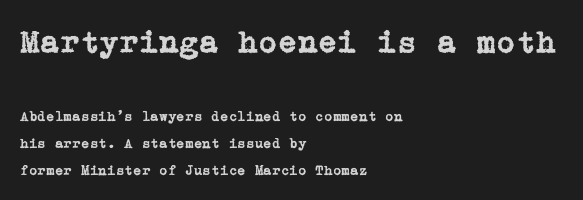
The image shows 32 px serif type, upright; set left-aligned, loose line spacing (1.9x), normal letter spacing, not underlined; the first (top) block is 2.29x larger; low stroke contrast and a medium x-height.
